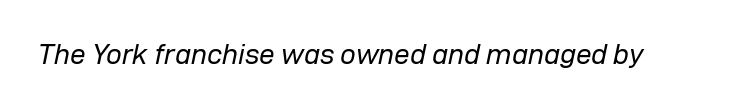
The image shows 28 px regular-weight type, italic (leaning right); set normal letter spacing, not underlined; low stroke contrast and a medium x-height.
